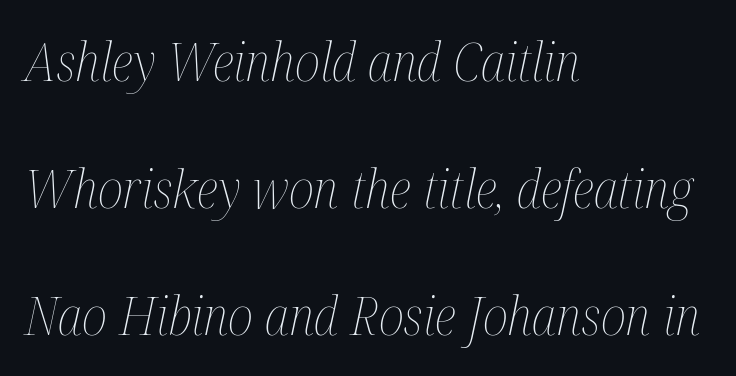
The image shows 53 px thin, condensed type, italic (leaning right); set left-aligned, loose line spacing (2.4x), normal letter spacing, not underlined; medium stroke contrast and a medium x-height.
